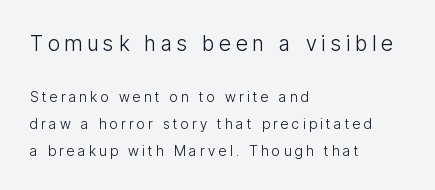
Q: Is the text bold? A: No.
Q: Is the text italic (slanted)? A: No, it is upright.
Q: Is the text underlined? A: No.
Q: How is the paragraph aligned? A: Left-aligned.
Q: Is the spacing between letters normal or unusually wide? A: Unusually wide.
Q: Is the spacing between lines tight, normal or loose? A: Loose.
Q: Which block of text is set in a larger size, the first (top) or the second (bottom)? A: The first (top) one.
